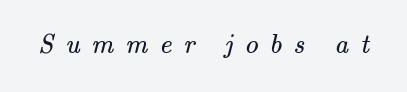
Q: Is the text bold? A: No.
Q: Is the text underlined? A: No.
Q: Is the spacing between letters normal or unusually wide? A: Unusually wide.
